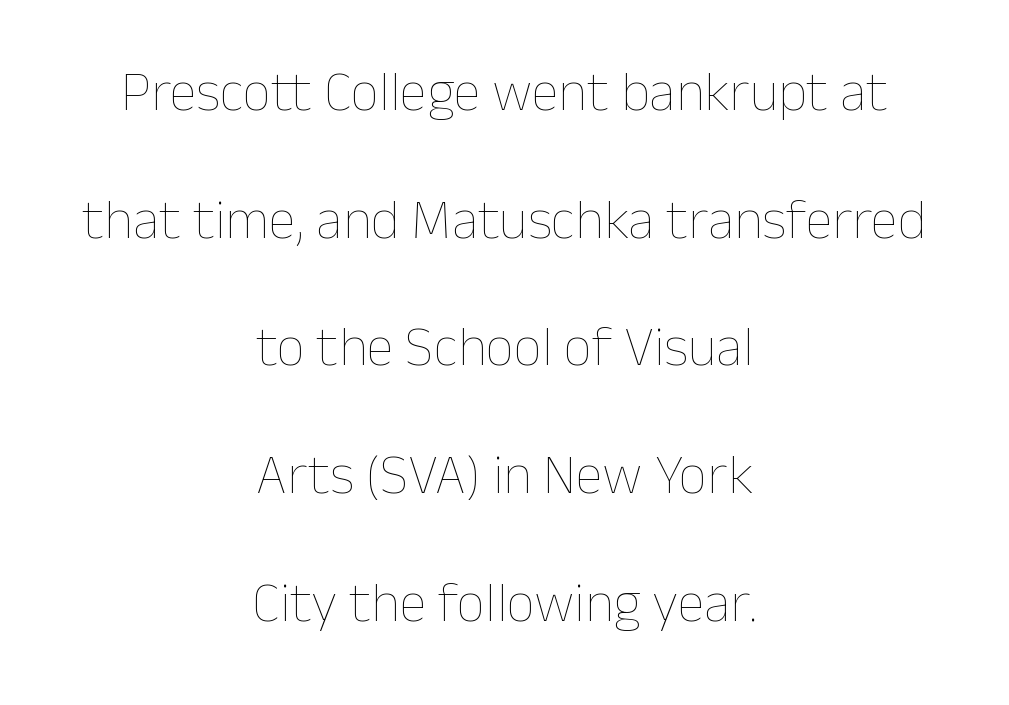
The image shows 56 px thin type, upright; set centered, loose line spacing (2.28x), normal letter spacing, not underlined; low stroke contrast and a medium x-height.
